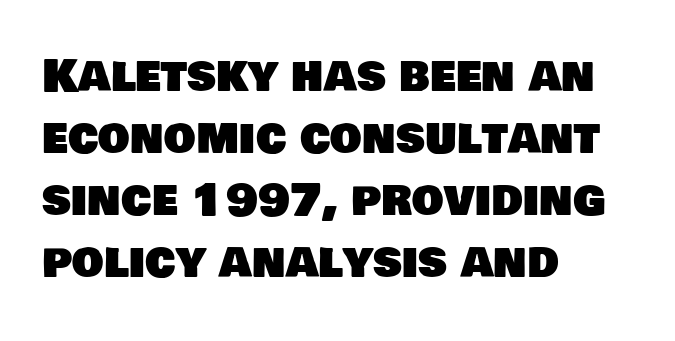
The designer left line spacing at the default. Caption: multi-line text, flush left, ragged right. The line texture is even and compact thanks to regular tracking. A bare baseline throughout the passage. Here the designer chose a conventional face with non-uniform glyph widths. Regarding serifs, this sample does without them.
